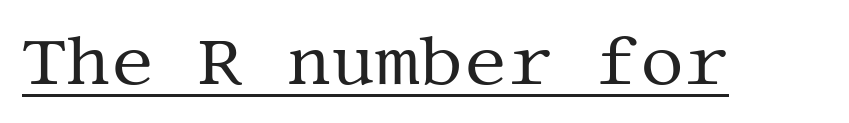
{"serif": "yes", "italic": "no", "bold": "no", "weight": "regular", "width": "normal", "stroke_contrast": "medium", "x_height": "large", "underline": "yes", "letter_spacing": "normal", "letter_spacing_em": 0.0, "glyph_px": 69}
